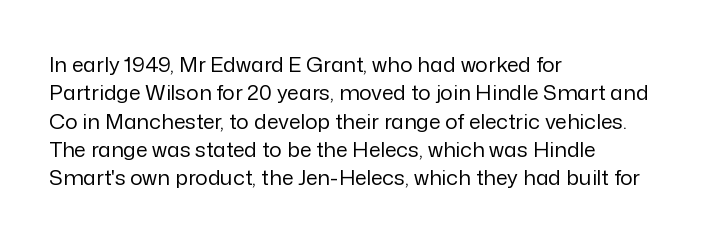
{"italic": "no", "bold": "no", "underline": "no", "align": "left", "line_spacing": "normal", "line_spacing_ratio": 1.35, "letter_spacing": "normal", "letter_spacing_em": 0.0, "glyph_px": 21}
